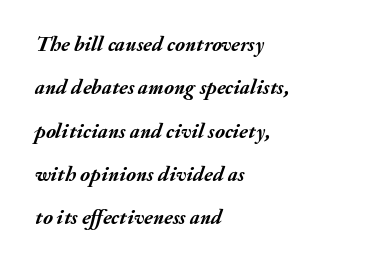
{"italic": "yes", "lean": "right", "slant_degrees": 20, "bold": "yes", "underline": "no", "align": "left", "line_spacing": "loose", "line_spacing_ratio": 2.06, "letter_spacing": "normal", "letter_spacing_em": 0.0, "glyph_px": 21}
